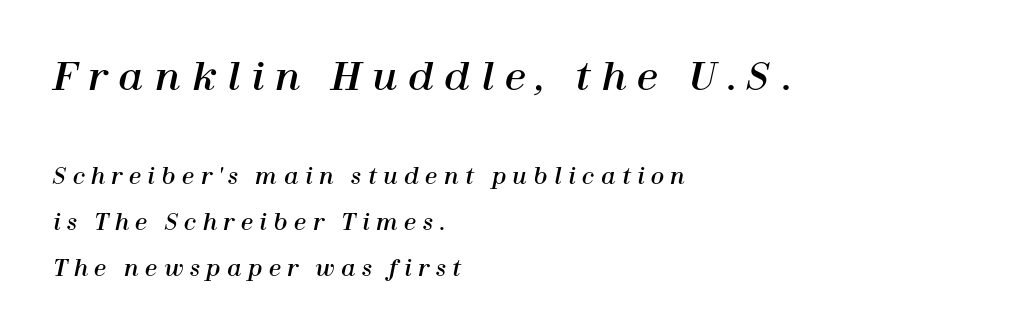
{"italic": "yes", "lean": "right", "slant_degrees": 12, "width": "normal", "stroke_contrast": "high", "x_height": "medium", "monospaced": "no", "underline": "no", "align": "left", "line_spacing": "loose", "line_spacing_ratio": 2.08, "letter_spacing": "wide", "letter_spacing_em": 0.29, "larger_block": "first", "size_ratio": 1.73, "glyph_px": 38}
